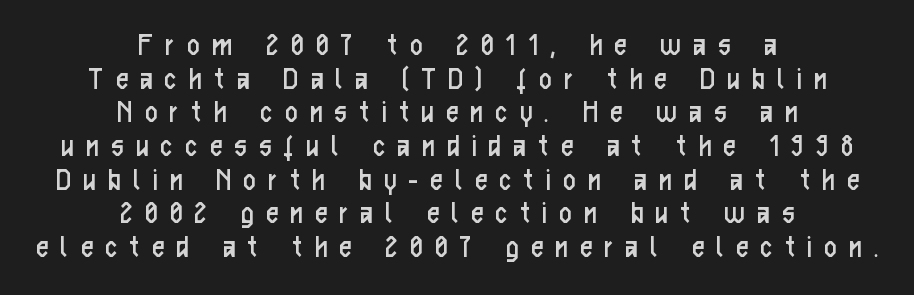
Q: Is the text bold? A: No.
Q: Is the text italic (slanted)? A: No, it is upright.
Q: Is the typeface a serif or a sans-serif typeface? A: Sans-serif.
Q: Is the text underlined? A: No.
Q: How is the paragraph aligned? A: Centered.
Q: Is the spacing between letters normal or unusually wide? A: Unusually wide.
Q: Is the spacing between lines tight, normal or loose? A: Tight.
Q: Width (condensed, normal, or wide)? A: Condensed.
Q: Stroke contrast? A: Low.
Q: x-height? A: Medium.
Q: Monospaced? A: No.
